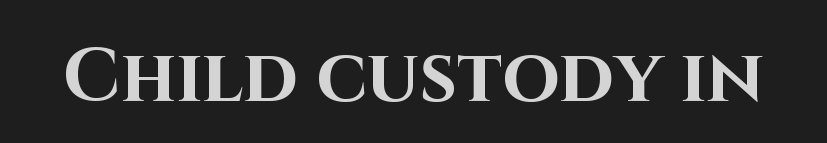
Q: Is the text bold? A: Yes.
Q: Is the text italic (slanted)? A: No, it is upright.
Q: Is the typeface a serif or a sans-serif typeface? A: Sans-serif.
Q: Is the text underlined? A: No.
Q: Is the spacing between letters normal or unusually wide? A: Normal.
Q: Width (condensed, normal, or wide)? A: Normal.
Q: Stroke contrast? A: High.
Q: x-height? A: Large.
Q: Monospaced? A: No.
